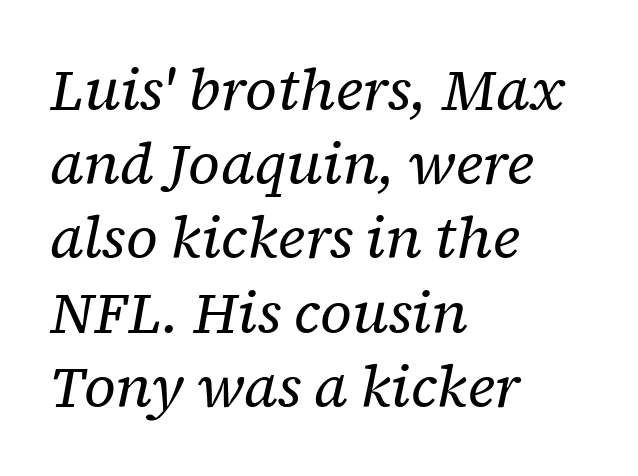
The image shows 58 px regular-weight serif type, italic (leaning right); set left-aligned, normal line spacing (1.28x), normal letter spacing, not underlined; low stroke contrast and a medium x-height.
